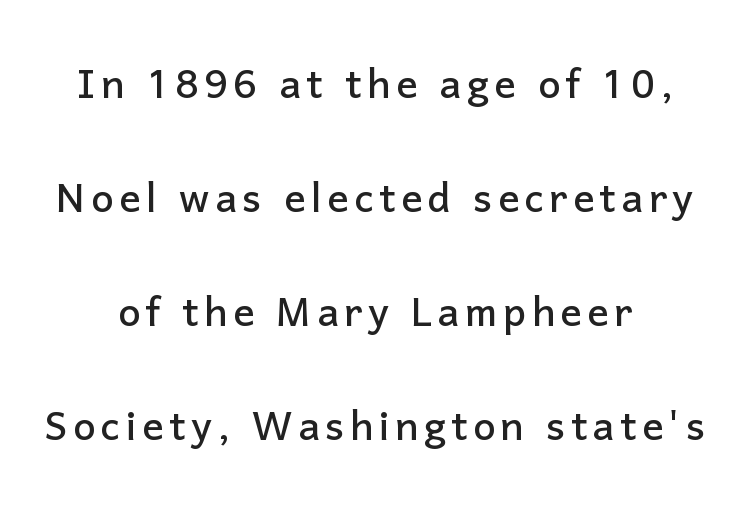
The image shows 53 px sans-serif type, upright; set centered, loose line spacing (2.15x), not underlined; low stroke contrast and a medium x-height.
